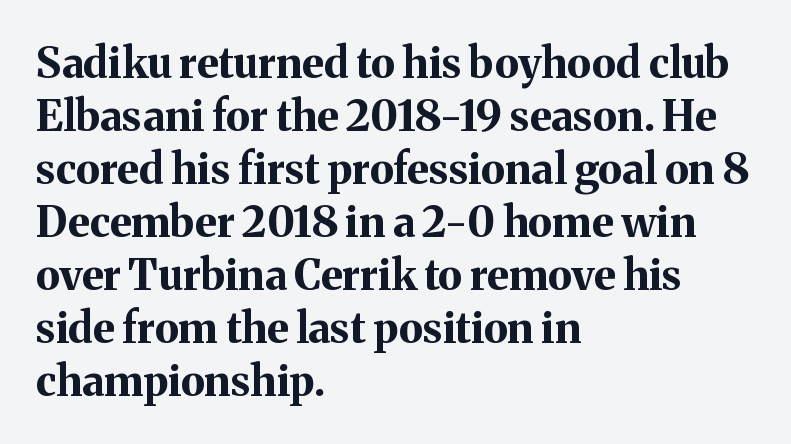
The image shows 42 px bold serif type, upright; set left-aligned, normal line spacing (1.26x), normal letter spacing, not underlined; medium stroke contrast and a medium x-height.
